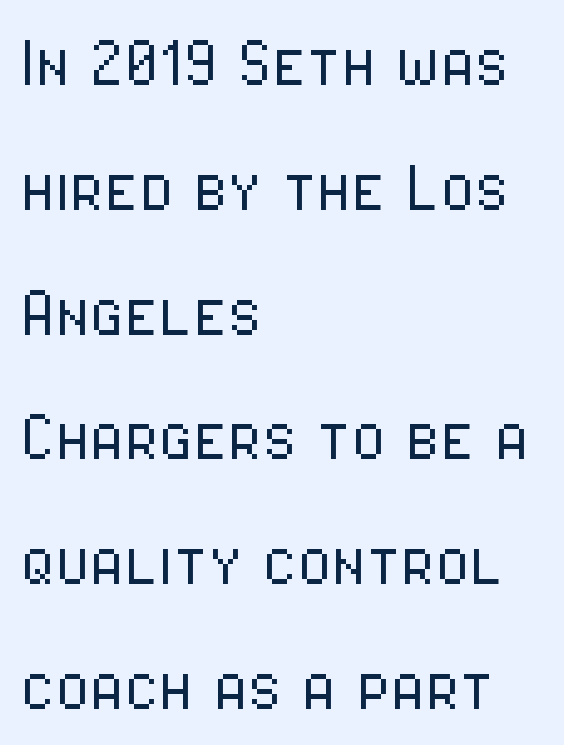
Is this a heavy cut? Hardly; it is regular or lighter. Students, observe: this is what conventionally led text looks like. Characters follow at the spacing the type designer built in. In terms of posture, this sample is upright. Each letter keeps its own natural width here, so spacing adapts to shape. A typesetter would label this face a sans.
